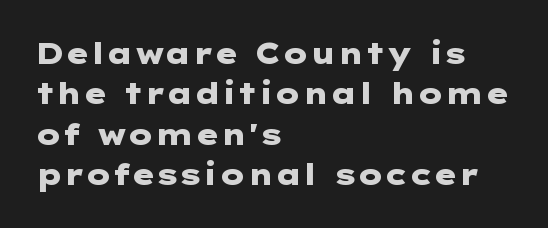
The image shows 29 px heavy, wide sans-serif type, upright; set left-aligned, normal line spacing (1.39x), normal letter spacing, not underlined; low stroke contrast and a medium x-height.
